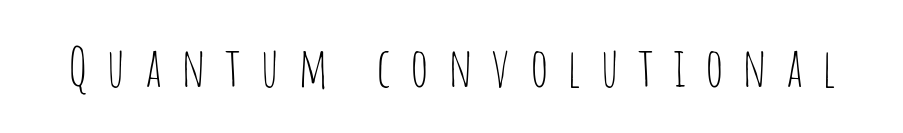
Words float on clear page, feet unadorned. The axis of the letterforms is exactly vertical. You could not count columns in this text — the font is proportionally spaced. No feet cap the strokes, marking this as sans-serif type. Stroke thickness stays within the range of a standard reading face or lighter. Honestly, the letter spacing is so wide it's the main thing you notice.
